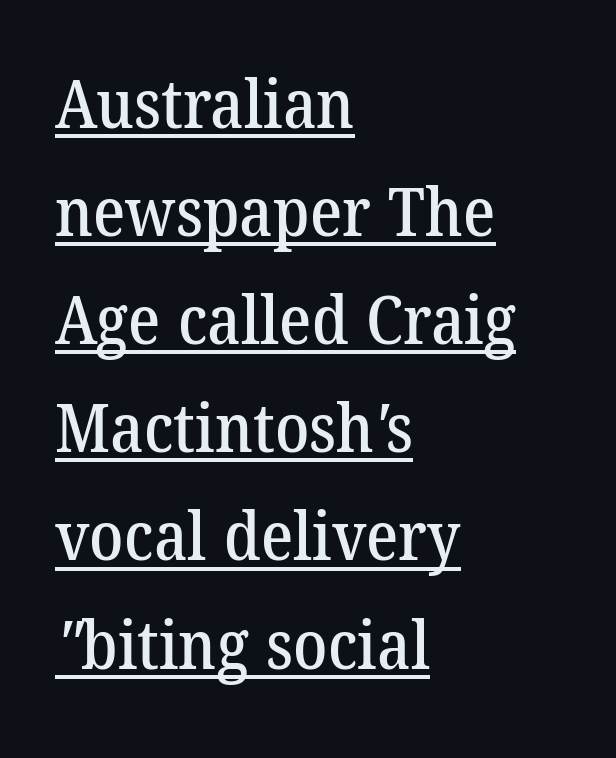
The image shows 68 px serif type; set left-aligned, normal line spacing (1.59x), normal letter spacing, underlined; low stroke contrast and a medium x-height.
